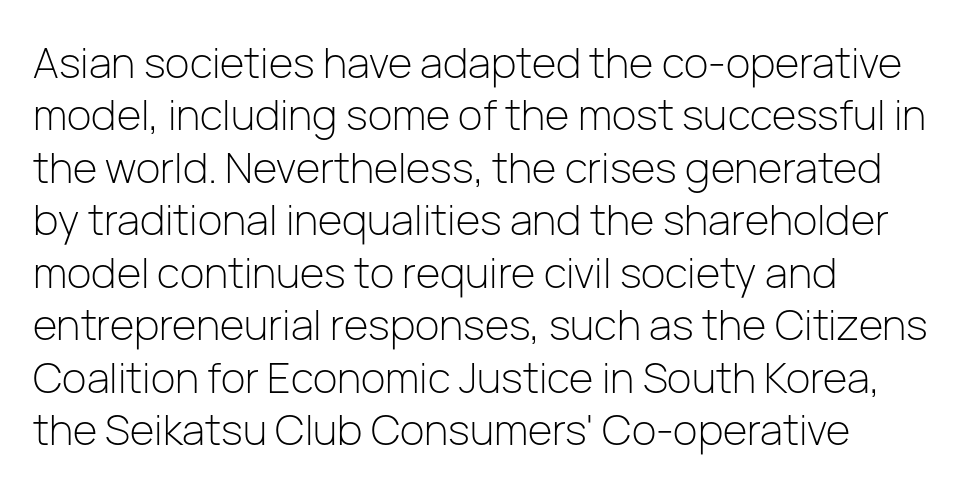
Q: Is the text bold? A: No.
Q: Is the text italic (slanted)? A: No, it is upright.
Q: Is the typeface a serif or a sans-serif typeface? A: Sans-serif.
Q: Is the text underlined? A: No.
Q: How is the paragraph aligned? A: Left-aligned.
Q: Is the spacing between letters normal or unusually wide? A: Normal.
Q: Is the spacing between lines tight, normal or loose? A: Normal.
Q: Width (condensed, normal, or wide)? A: Normal.
Q: Stroke contrast? A: Low.
Q: x-height? A: Medium.
Q: Monospaced? A: No.
